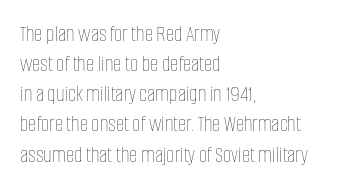
The image shows 23 px text type, upright; set left-aligned, normal line spacing (1.31x), normal letter spacing, not underlined.
